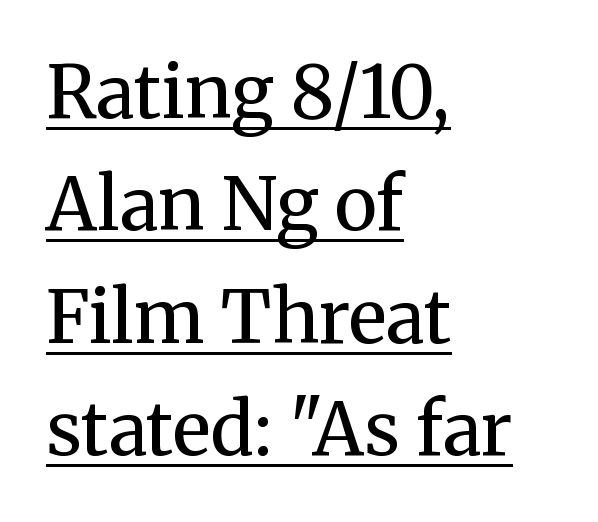
{"serif": "yes", "italic": "no", "bold": "no", "weight": "regular", "width": "normal", "stroke_contrast": "medium", "x_height": "medium", "monospaced": "no", "underline": "yes", "align": "left", "line_spacing": "normal", "line_spacing_ratio": 1.54, "letter_spacing": "normal", "letter_spacing_em": 0.0, "glyph_px": 73}
